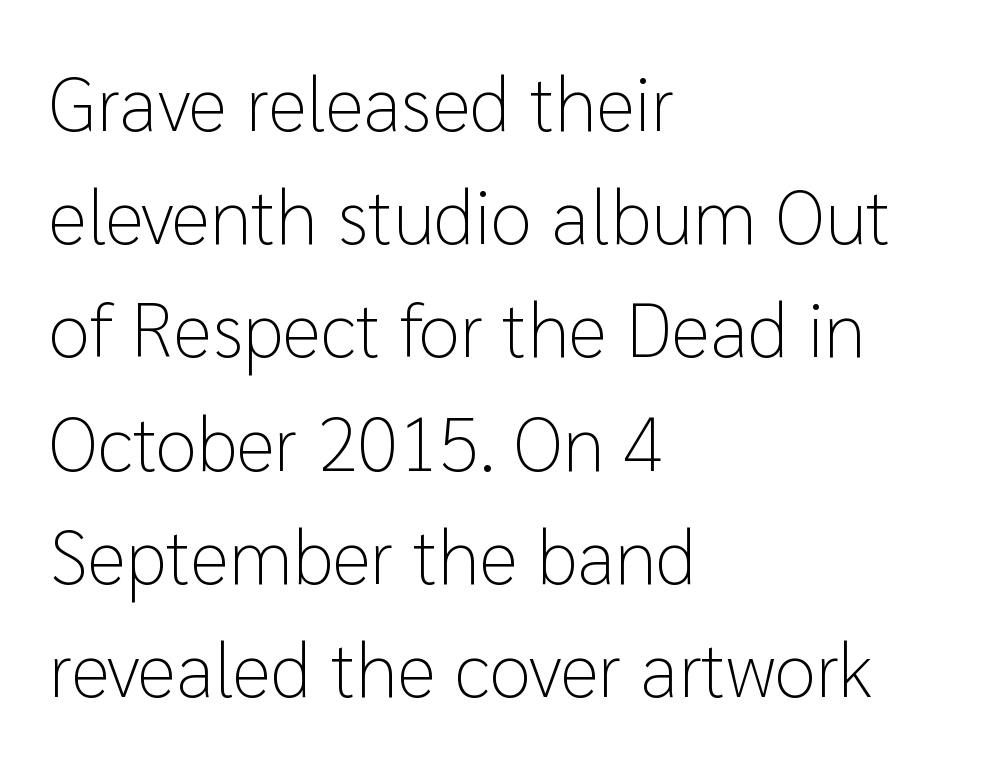
The image shows 76 px light sans-serif type, upright; set left-aligned, normal line spacing (1.49x), normal letter spacing, not underlined; low stroke contrast and a medium x-height.
